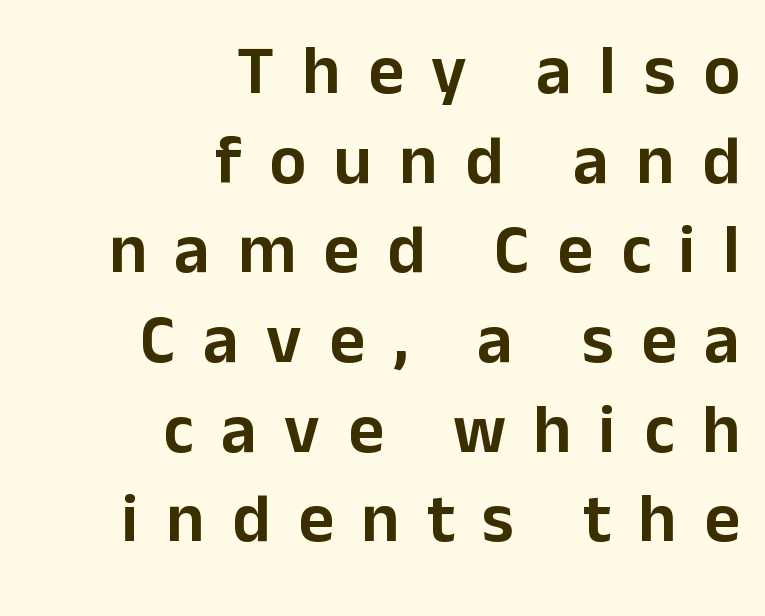
Each word looks stretched out because of the extra space between its letters. Does the lettering tilt? It doesn't — this is upright. Letters rest on an invisible, unmarked baseline. Look at the bottom of the vertical strokes: they stop flat, with no serifs. Teacher's note: observe the even right margin — that is flush-right alignment.
